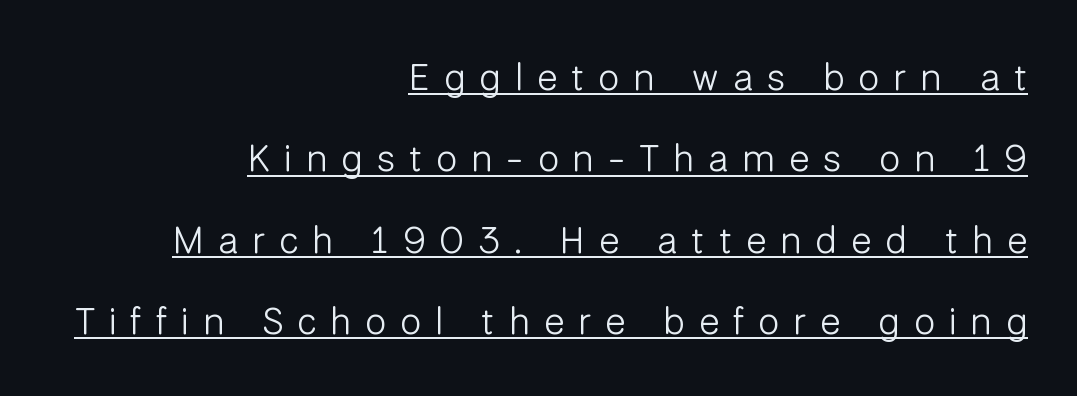
{"serif": "no", "italic": "no", "bold": "no", "weight": "light", "width": "normal", "stroke_contrast": "low", "x_height": "medium", "monospaced": "no", "underline": "yes", "align": "right", "line_spacing": "loose", "line_spacing_ratio": 2.14, "letter_spacing": "wide", "letter_spacing_em": 0.37, "glyph_px": 38}
